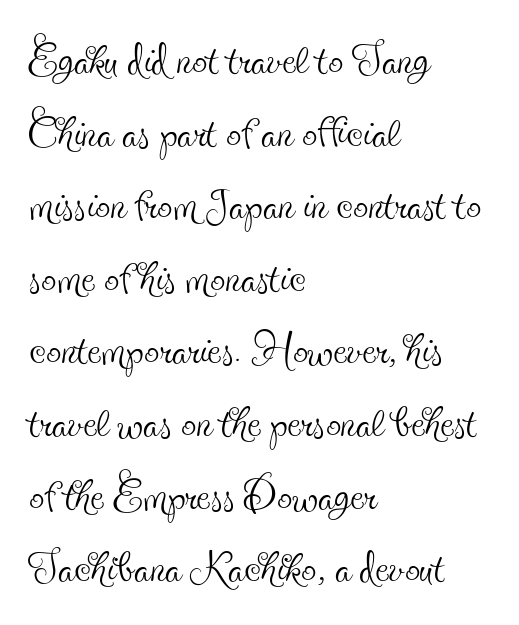
Think of a printed novel: that variable character pitch is what you see here. Where is the straight margin? On the left. A serif font was chosen for this passage. In terms of letterspacing, this is plain default setting.
